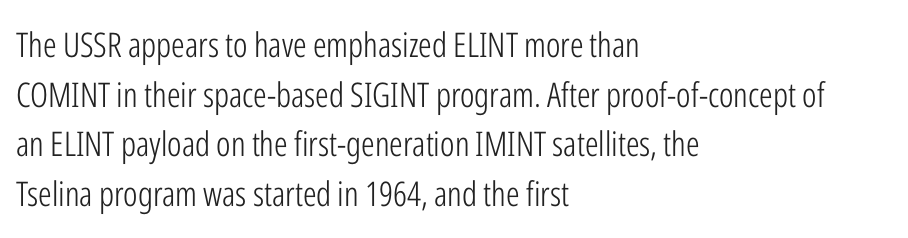
Left-aligned paragraph, ragged on the right. The cut favours lightness, reaching ordinary text weight at its darkest. Is this a sans? Yes — the strokes have no serifs. Posture: straight, roman, zero tilt. If you measured baseline to baseline, you'd find a middling distance. The baseline area is clear.
